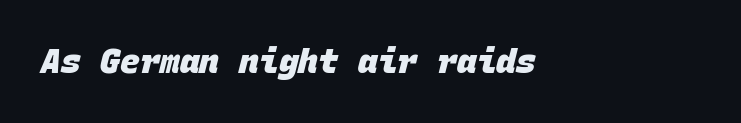
{"serif": "no", "bold": "yes", "weight": "heavy", "width": "normal", "stroke_contrast": "low", "x_height": "large", "monospaced": "yes", "underline": "no", "letter_spacing": "normal", "letter_spacing_em": 0.0, "glyph_px": 33}
